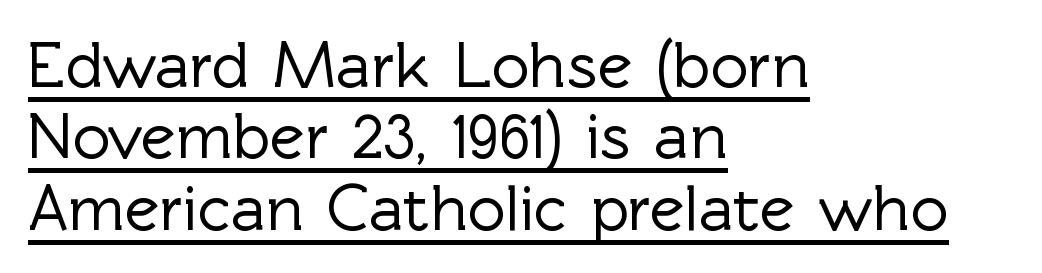
Q: Is the text italic (slanted)? A: No, it is upright.
Q: Is the typeface a serif or a sans-serif typeface? A: Sans-serif.
Q: Is the text underlined? A: Yes.
Q: How is the paragraph aligned? A: Left-aligned.
Q: Is the spacing between letters normal or unusually wide? A: Normal.
Q: Is the spacing between lines tight, normal or loose? A: Tight.
Q: Width (condensed, normal, or wide)? A: Normal.
Q: x-height? A: Medium.
Q: Monospaced? A: No.
